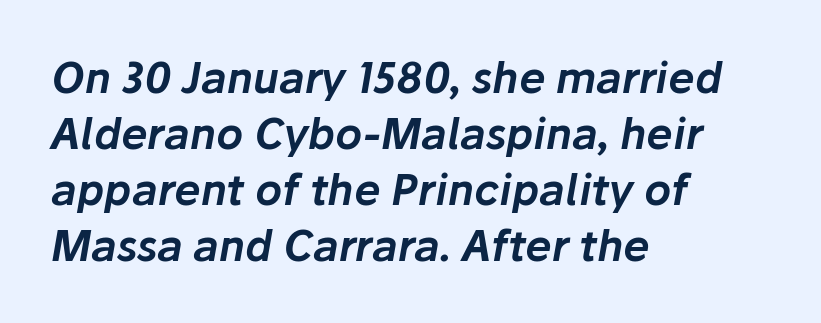
The passage shown has conventional tracking throughout. Proportional: the letters do not fall into vertical columns. Each new line begins a customary step beneath the previous one. Letters rest on an invisible, unmarked baseline.
